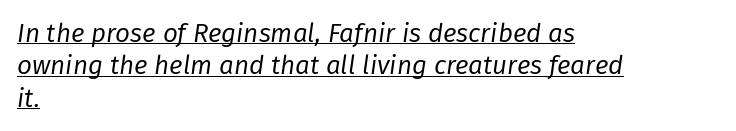
Q: Is the text bold? A: No.
Q: Is the text italic (slanted)? A: Yes, it leans right by about 8 degrees.
Q: Is the text underlined? A: Yes.
Q: How is the paragraph aligned? A: Left-aligned.
Q: Is the spacing between letters normal or unusually wide? A: Normal.
Q: Is the spacing between lines tight, normal or loose? A: Normal.
